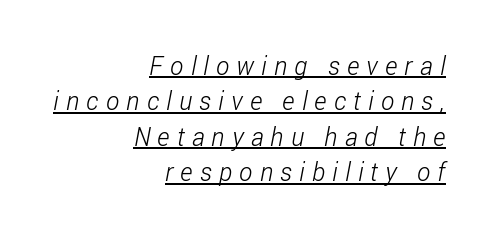
{"bold": "no", "underline": "yes", "align": "right", "line_spacing": "normal", "line_spacing_ratio": 1.42, "letter_spacing": "wide", "letter_spacing_em": 0.29, "glyph_px": 25}
